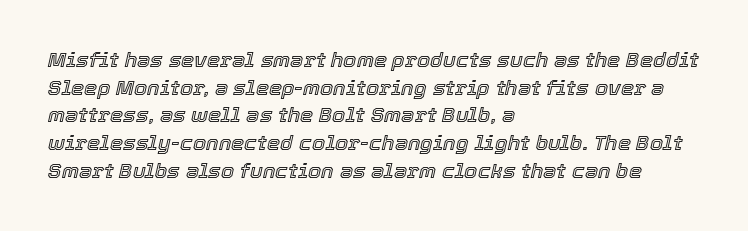
The image shows 21 px text type, italic (leaning right); set left-aligned, normal line spacing (1.32x), normal letter spacing, not underlined.
